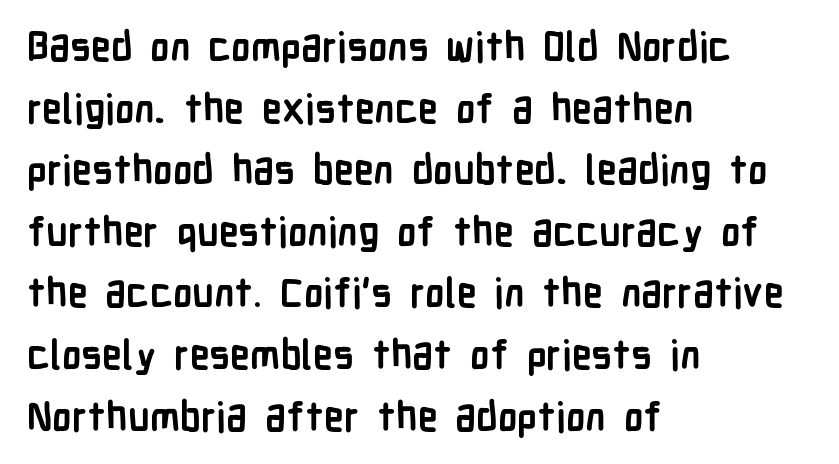
{"serif": "no", "italic": "no", "bold": "yes", "weight": "semibold", "width": "condensed", "stroke_contrast": "low", "x_height": "medium", "monospaced": "no", "underline": "no", "align": "left", "line_spacing": "normal", "line_spacing_ratio": 1.54, "letter_spacing": "normal", "letter_spacing_em": 0.0, "glyph_px": 40}
